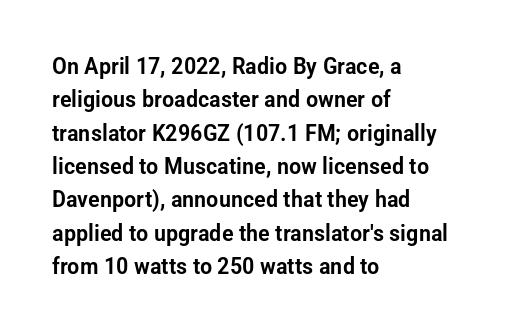
{"italic": "no", "underline": "no", "align": "left", "line_spacing": "normal", "line_spacing_ratio": 1.45, "letter_spacing": "normal", "letter_spacing_em": 0.0, "glyph_px": 23}
